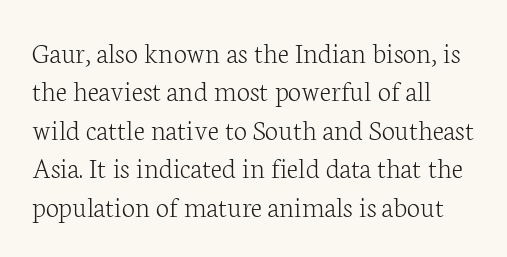
Default kerning and tracking; the words read as compact shapes. These lines are rendered in a variable-pitch font. Weight: not bold — regular or lighter. Notice how the stems are strictly vertical — no italics here. Does the type have serifs? Yes, each stem ends in a small foot.
